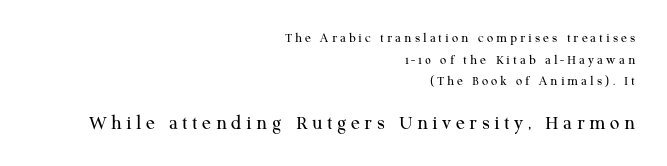
The image shows 21 px text type, upright; set right-aligned, normal line spacing (1.55x), unusually wide letter spacing (+0.21 em), not underlined; the second (bottom) block is 1.5x larger.
